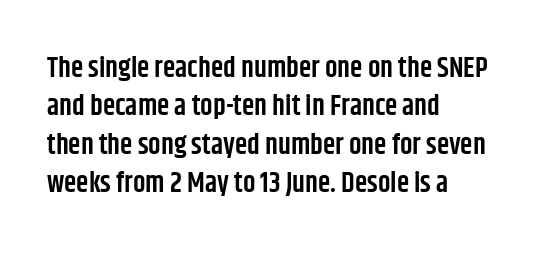
Q: Is the text bold? A: Semi-bold.
Q: Is the text italic (slanted)? A: No, it is upright.
Q: Is the typeface a serif or a sans-serif typeface? A: Sans-serif.
Q: Is the text underlined? A: No.
Q: How is the paragraph aligned? A: Left-aligned.
Q: Is the spacing between letters normal or unusually wide? A: Normal.
Q: Is the spacing between lines tight, normal or loose? A: Normal.
Q: Width (condensed, normal, or wide)? A: Condensed.
Q: Stroke contrast? A: Low.
Q: x-height? A: Large.
Q: Monospaced? A: No.
